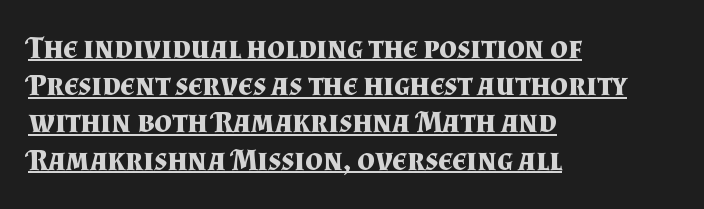
The image shows 31 px bold serif type, upright; set left-aligned, line spacing 1.2x, normal letter spacing, underlined; medium stroke contrast and a small x-height.
